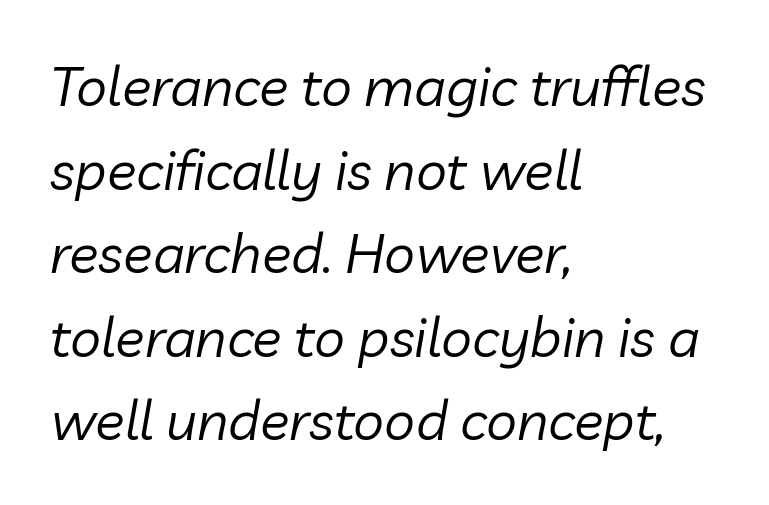
{"italic": "yes", "lean": "right", "slant_degrees": 10, "bold": "no", "weight": "regular", "width": "normal", "stroke_contrast": "low", "x_height": "medium", "monospaced": "no", "underline": "no", "align": "left", "line_spacing": "normal", "line_spacing_ratio": 1.52, "letter_spacing": "normal", "letter_spacing_em": 0.0, "glyph_px": 55}
